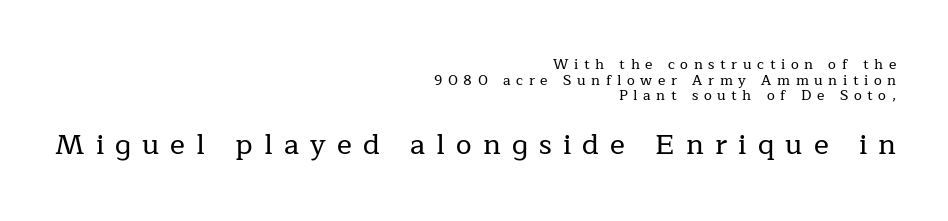
The passage shown has open, widely tracked lettering throughout. Which of the two is more prominent by size? The second, at the bottom. Any mark beneath the type? The region is blank. What's the leading like? Squeezed, with rows nearly overlapping. Each letter's strokes conclude with small projecting serifs. The typography opts for an upright posture over an oblique one.
